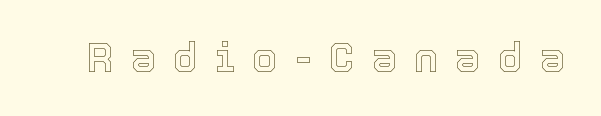
The image shows 40 px text type, upright; set unusually wide letter spacing (+0.44 em), not underlined; a medium x-height.
